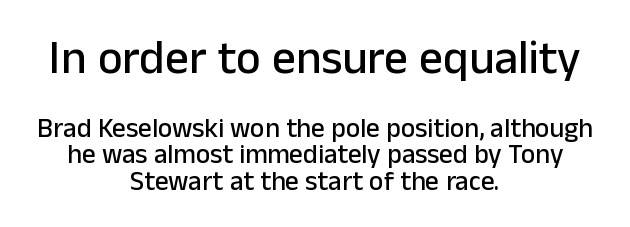
{"serif": "no", "italic": "no", "width": "normal", "stroke_contrast": "low", "x_height": "medium", "monospaced": "no", "underline": "no", "align": "center", "line_spacing": "tight", "line_spacing_ratio": 0.98, "letter_spacing": "normal", "letter_spacing_em": 0.0, "larger_block": "first", "size_ratio": 1.74, "glyph_px": 47}
